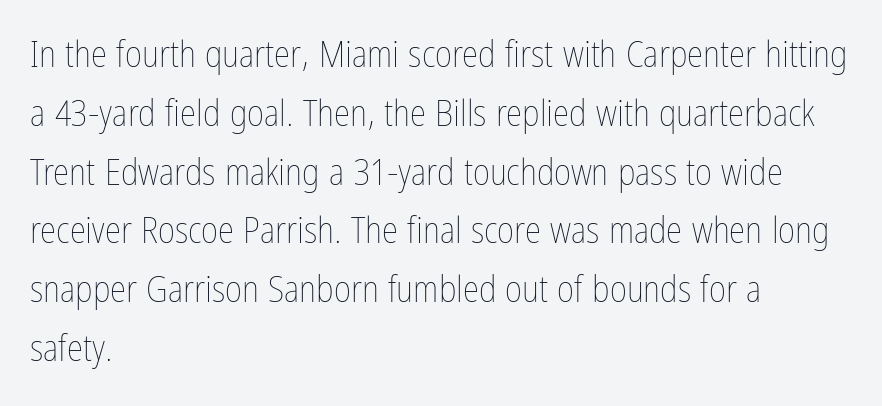
{"italic": "no", "bold": "no", "weight": "thin", "width": "condensed", "stroke_contrast": "low", "x_height": "medium", "monospaced": "no", "underline": "no", "align": "left", "line_spacing": "normal", "line_spacing_ratio": 1.59, "letter_spacing": "normal", "letter_spacing_em": 0.0, "glyph_px": 37}
